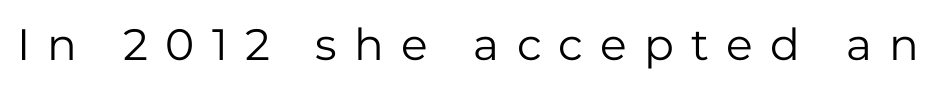
{"serif": "no", "italic": "no", "bold": "no", "weight": "regular", "width": "normal", "stroke_contrast": "low", "x_height": "medium", "monospaced": "no", "underline": "no", "letter_spacing": "wide", "letter_spacing_em": 0.39, "glyph_px": 44}
